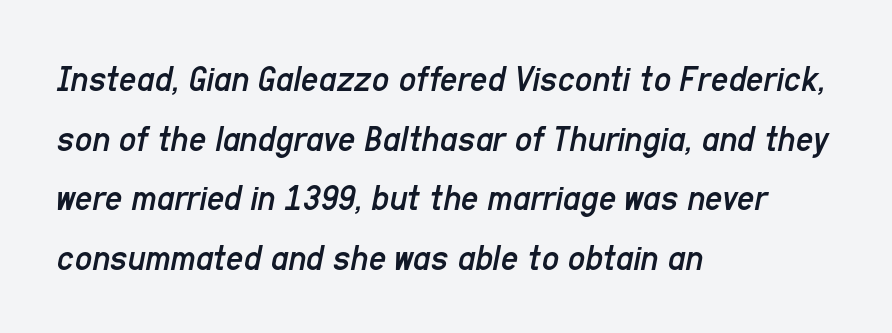
{"italic": "yes", "lean": "right", "slant_degrees": 11, "bold": "no", "weight": "regular", "width": "condensed", "stroke_contrast": "low", "x_height": "medium", "monospaced": "no", "underline": "no", "align": "left", "line_spacing": "normal", "line_spacing_ratio": 1.57, "letter_spacing": "normal", "letter_spacing_em": 0.0, "glyph_px": 38}
